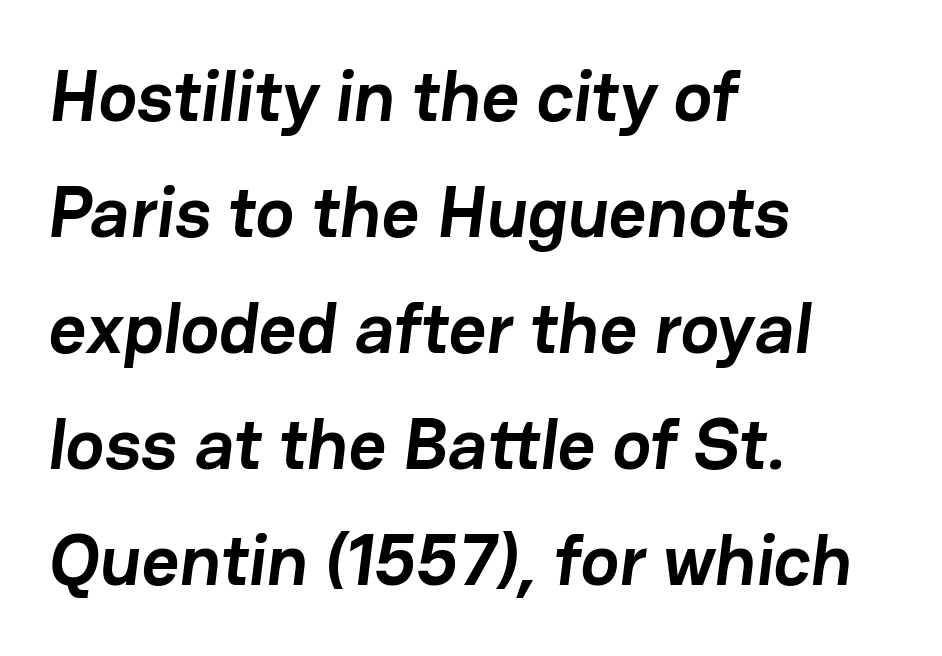
Q: Is the text bold? A: Yes.
Q: Is the typeface a serif or a sans-serif typeface? A: Sans-serif.
Q: Is the text underlined? A: No.
Q: How is the paragraph aligned? A: Left-aligned.
Q: Is the spacing between letters normal or unusually wide? A: Normal.
Q: Is the spacing between lines tight, normal or loose? A: Normal.
Q: Width (condensed, normal, or wide)? A: Normal.
Q: Stroke contrast? A: Low.
Q: x-height? A: Medium.
Q: Monospaced? A: No.
